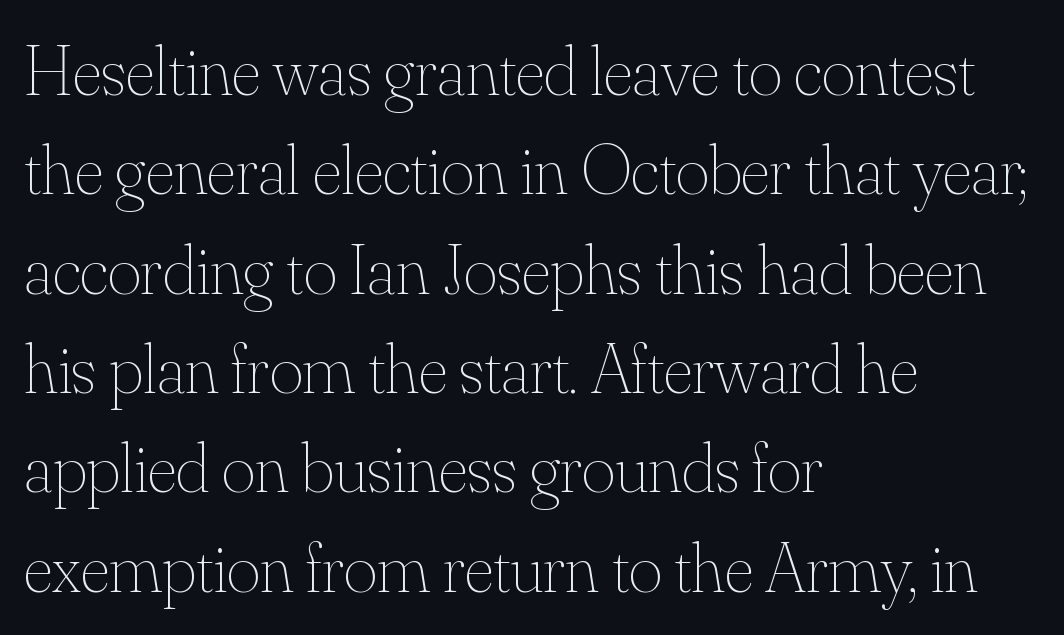
Q: Is the text bold? A: No.
Q: Is the text italic (slanted)? A: No, it is upright.
Q: Is the text underlined? A: No.
Q: How is the paragraph aligned? A: Left-aligned.
Q: Is the spacing between letters normal or unusually wide? A: Normal.
Q: Is the spacing between lines tight, normal or loose? A: Normal.
Q: Width (condensed, normal, or wide)? A: Normal.
Q: Stroke contrast? A: Medium.
Q: x-height? A: Small.
Q: Monospaced? A: No.
